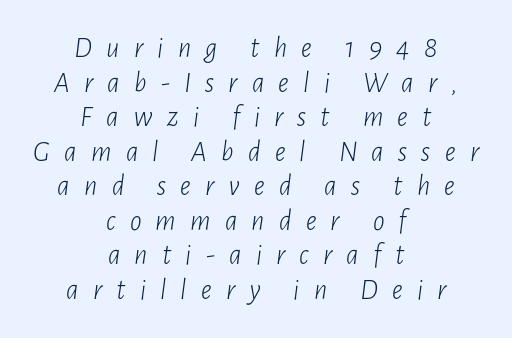
Q: Is the text bold? A: No.
Q: Is the text italic (slanted)? A: Yes, it leans right by about 7 degrees.
Q: Is the text underlined? A: No.
Q: How is the paragraph aligned? A: Centered.
Q: Is the spacing between letters normal or unusually wide? A: Unusually wide.
Q: Width (condensed, normal, or wide)? A: Condensed.
Q: Stroke contrast? A: Low.
Q: x-height? A: Medium.
Q: Monospaced? A: No.
